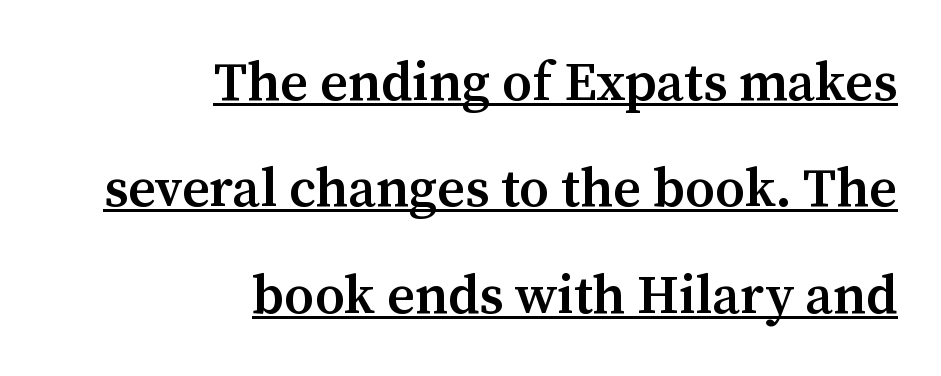
{"serif": "yes", "italic": "no", "bold": "semi", "weight": "semibold", "width": "normal", "stroke_contrast": "medium", "x_height": "medium", "monospaced": "no", "underline": "yes", "align": "right", "line_spacing": "loose", "line_spacing_ratio": 1.97, "letter_spacing": "normal", "letter_spacing_em": 0.0, "glyph_px": 54}
